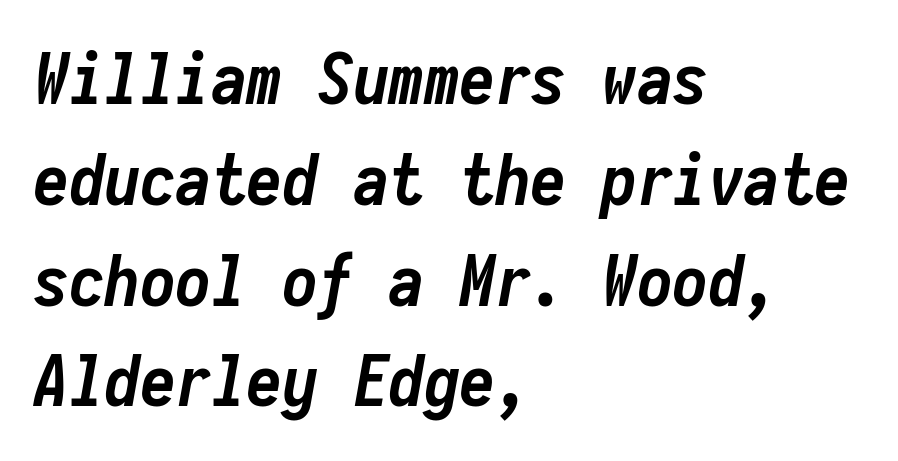
Q: Is the text bold? A: Yes.
Q: Is the text italic (slanted)? A: Yes, it leans right by about 10 degrees.
Q: Is the text underlined? A: No.
Q: How is the paragraph aligned? A: Left-aligned.
Q: Is the spacing between letters normal or unusually wide? A: Normal.
Q: Is the spacing between lines tight, normal or loose? A: Normal.
Q: Width (condensed, normal, or wide)? A: Condensed.
Q: Stroke contrast? A: Low.
Q: x-height? A: Medium.
Q: Monospaced? A: Yes.
